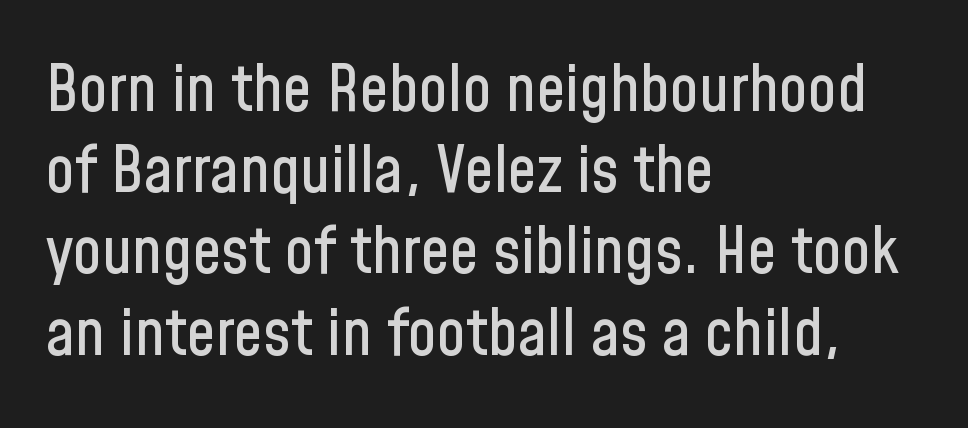
Posture: upright roman. Is the letter spacing exaggerated? No — it looks like the ordinary default. Rows of type keep a routine distance in the vertical direction. Horizontal alignment here is leftward, the default for most running prose. The rendering uses natural spacing where letterforms have individual widths. Letterform terminals end flat and unadorned throughout the passage.
